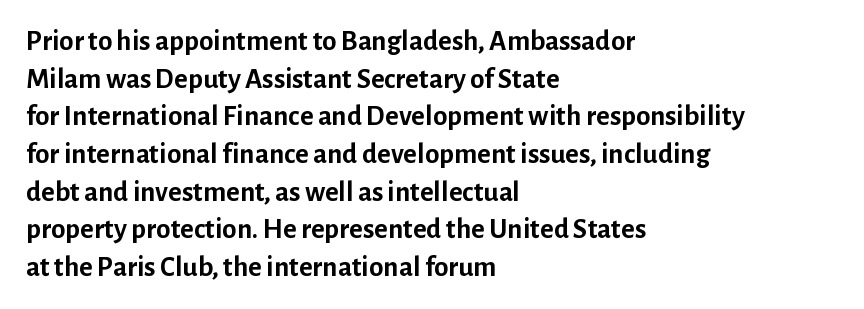
You can tell it's not italic because the verticals are truly vertical. Baseline-to-baseline distance is the conventional proportion of letter height. Heavy, bold letterforms. Character widths vary here, with narrow letters taking less room than wide ones. The lines are quadded left.
